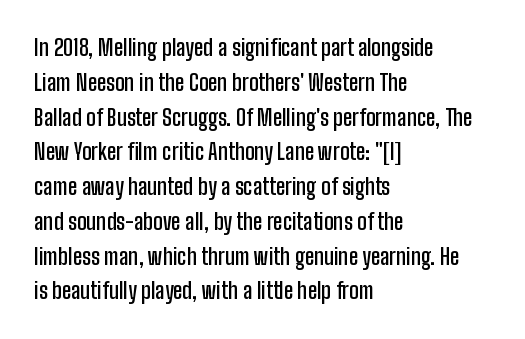
The image shows 22 px text type, upright; set left-aligned, normal line spacing (1.58x), normal letter spacing, not underlined.
